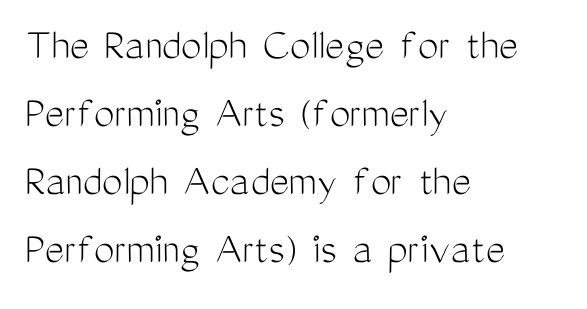
Q: Is the text bold? A: No.
Q: Is the text italic (slanted)? A: No, it is upright.
Q: Is the typeface a serif or a sans-serif typeface? A: Sans-serif.
Q: Is the text underlined? A: No.
Q: How is the paragraph aligned? A: Left-aligned.
Q: Is the spacing between letters normal or unusually wide? A: Normal.
Q: Is the spacing between lines tight, normal or loose? A: Normal.
Q: Width (condensed, normal, or wide)? A: Condensed.
Q: Stroke contrast? A: Medium.
Q: x-height? A: Medium.
Q: Monospaced? A: No.
